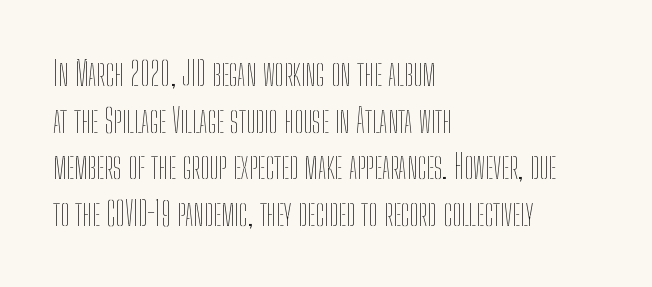
The image shows 33 px thin, condensed type, upright; set left-aligned, normal line spacing (1.41x), normal letter spacing, not underlined; low stroke contrast and a medium x-height.
